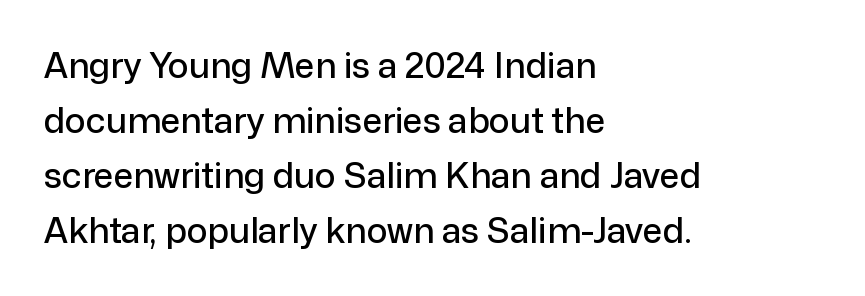
Q: Is the text italic (slanted)? A: No, it is upright.
Q: Is the typeface a serif or a sans-serif typeface? A: Sans-serif.
Q: Is the text underlined? A: No.
Q: How is the paragraph aligned? A: Left-aligned.
Q: Is the spacing between letters normal or unusually wide? A: Normal.
Q: Is the spacing between lines tight, normal or loose? A: Normal.
Q: Width (condensed, normal, or wide)? A: Normal.
Q: Stroke contrast? A: Low.
Q: x-height? A: Medium.
Q: Monospaced? A: No.
